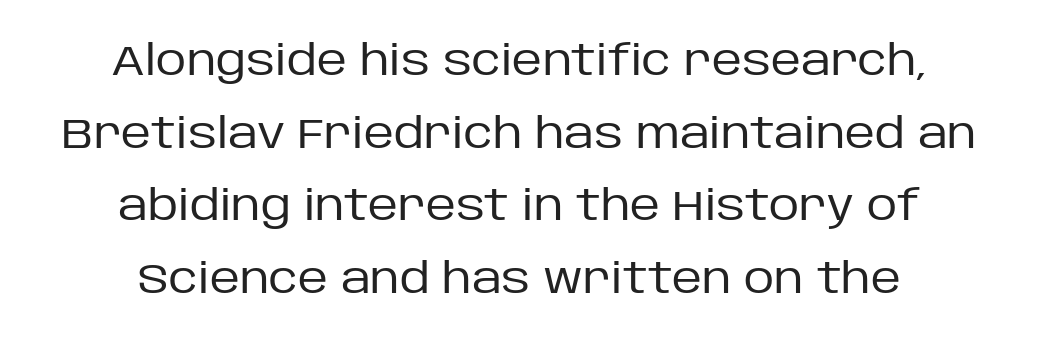
{"serif": "no", "italic": "no", "bold": "no", "weight": "regular", "width": "normal", "stroke_contrast": "low", "x_height": "large", "monospaced": "no", "underline": "no", "align": "center", "line_spacing_ratio": 1.73, "letter_spacing": "normal", "letter_spacing_em": 0.0, "glyph_px": 42}
